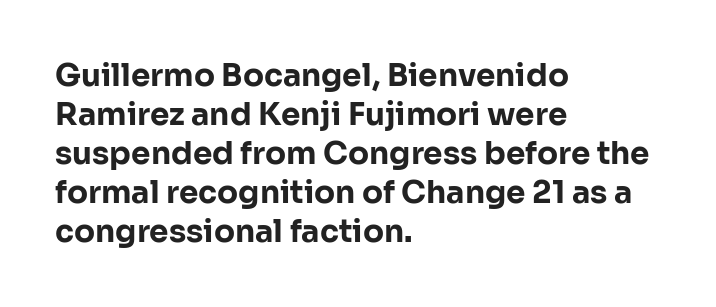
{"serif": "no", "italic": "no", "bold": "yes", "weight": "bold", "width": "normal", "stroke_contrast": "low", "x_height": "medium", "monospaced": "no", "underline": "no", "align": "left", "line_spacing": "normal", "line_spacing_ratio": 1.26, "letter_spacing": "normal", "letter_spacing_em": 0.0, "glyph_px": 31}
